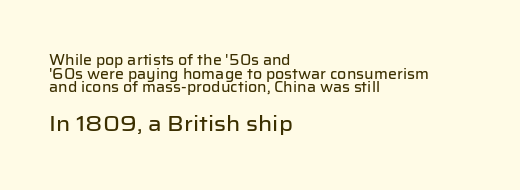
{"italic": "no", "underline": "no", "align": "left", "line_spacing": "tight", "line_spacing_ratio": 0.97, "letter_spacing": "normal", "letter_spacing_em": 0.0, "larger_block": "second", "size_ratio": 1.5, "glyph_px": 21}
